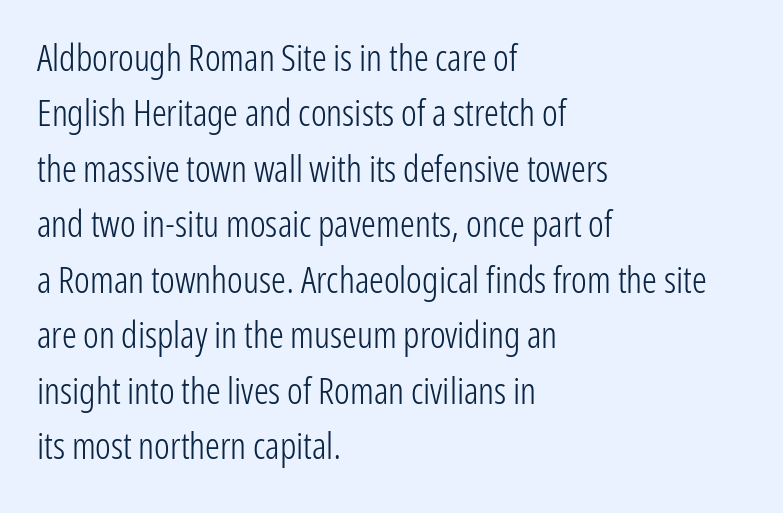
{"serif": "no", "italic": "no", "bold": "no", "weight": "light", "width": "condensed", "stroke_contrast": "low", "x_height": "medium", "monospaced": "no", "underline": "no", "align": "left", "line_spacing": "normal", "line_spacing_ratio": 1.5, "letter_spacing": "normal", "letter_spacing_em": 0.0, "glyph_px": 37}
